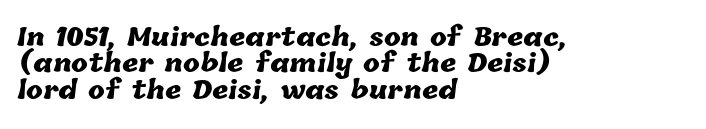
The vertical gap from one line to the next is small. Strokes here are thick enough to call this a true bold. The face used here is rendered with its standard letterfit. Horizontal alignment here is leftward, the default for most running prose. Any mark beneath the type? The region is blank.
